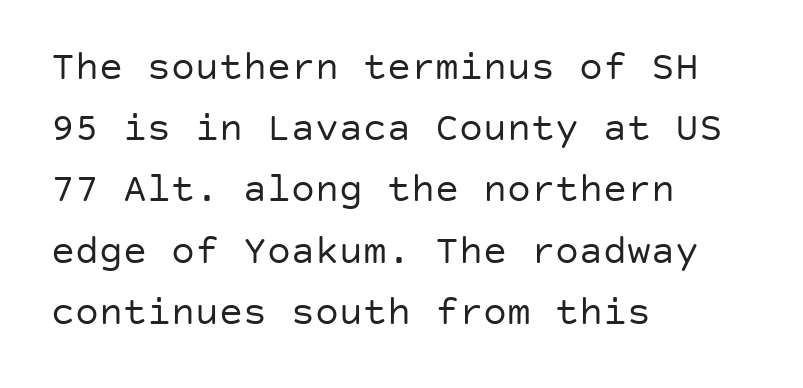
Q: Is the text bold? A: No.
Q: Is the text italic (slanted)? A: No, it is upright.
Q: Is the typeface a serif or a sans-serif typeface? A: Sans-serif.
Q: Is the text underlined? A: No.
Q: How is the paragraph aligned? A: Left-aligned.
Q: Is the spacing between letters normal or unusually wide? A: Normal.
Q: Is the spacing between lines tight, normal or loose? A: Normal.
Q: Width (condensed, normal, or wide)? A: Normal.
Q: Stroke contrast? A: Low.
Q: x-height? A: Large.
